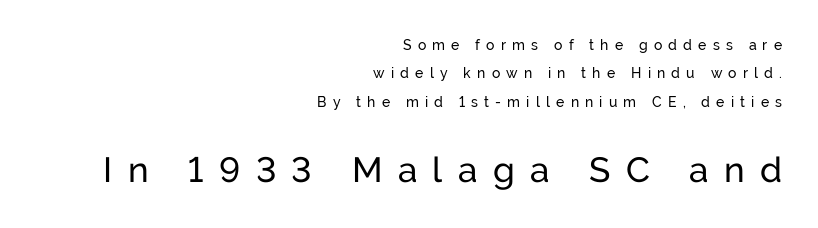
{"serif": "no", "italic": "no", "width": "normal", "stroke_contrast": "low", "x_height": "medium", "monospaced": "no", "underline": "no", "align": "right", "line_spacing": "loose", "line_spacing_ratio": 2.03, "letter_spacing": "wide", "letter_spacing_em": 0.44, "larger_block": "second", "size_ratio": 2.5, "glyph_px": 35}
